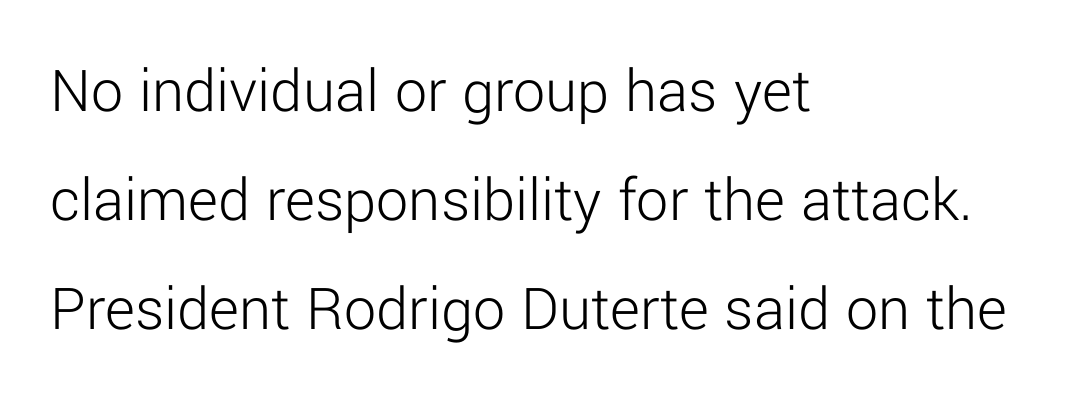
The image shows 64 px light sans-serif type, upright; set left-aligned, normal line spacing (1.7x), normal letter spacing, not underlined; low stroke contrast and a medium x-height.
